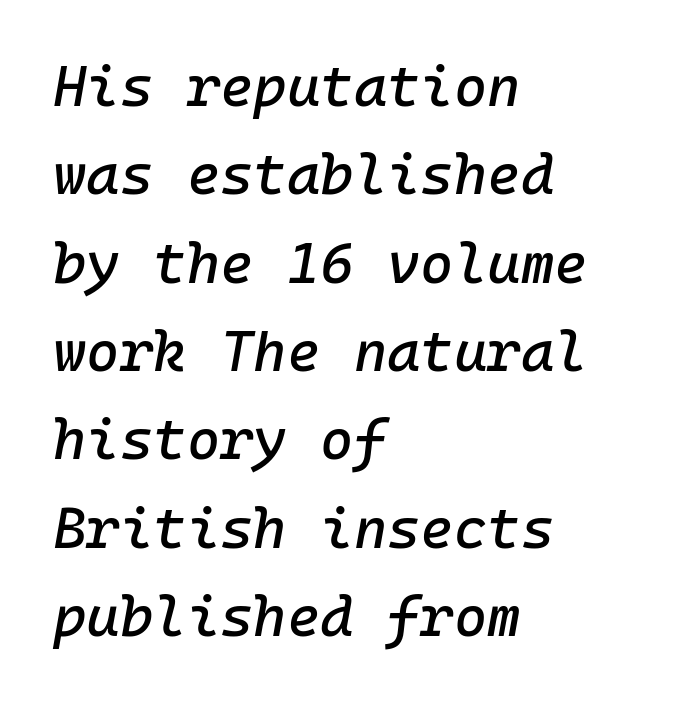
The image shows 57 px text type, italic (leaning right); set left-aligned, normal line spacing (1.55x), normal letter spacing, not underlined; low stroke contrast and a medium x-height.
